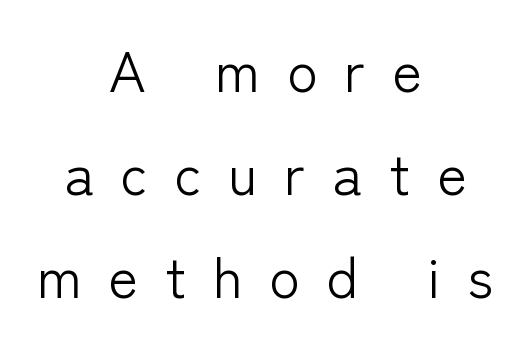
{"serif": "no", "italic": "no", "bold": "no", "weight": "light", "width": "normal", "stroke_contrast": "low", "x_height": "medium", "monospaced": "no", "underline": "no", "align": "center", "line_spacing_ratio": 1.84, "letter_spacing": "wide", "letter_spacing_em": 0.48, "glyph_px": 56}
